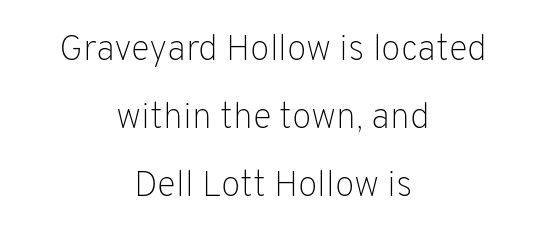
Nothing unusual about the tracking: characters are spaced as the font intends. Look at the bottom of the vertical strokes: they stop flat, with no serifs. The lettering stays uniformly vertical, giving the passage a roman look. The passage shown is not underscored anywhere. Is this a heavy cut? Hardly; it is regular or lighter.
